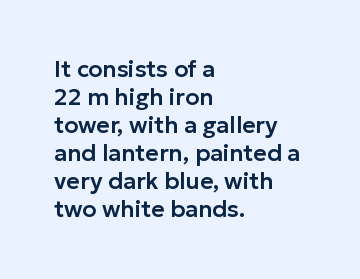
Look at the tracking — it's just the regular setting, nothing added. Caption: multi-line text, flush left, ragged right. Notice how the stems are strictly vertical — no italics here. A clean baseline with only descenders dipping below it.
